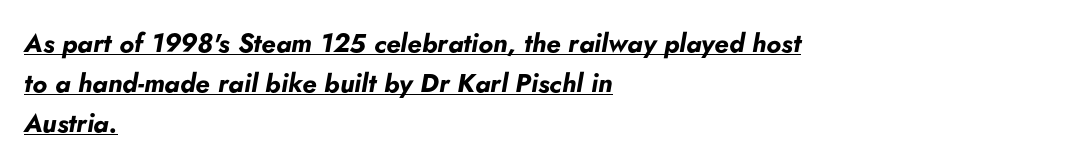
Q: Is the text bold? A: Yes.
Q: Is the text italic (slanted)? A: Yes, it leans right by about 5 degrees.
Q: Is the text underlined? A: Yes.
Q: How is the paragraph aligned? A: Left-aligned.
Q: Is the spacing between letters normal or unusually wide? A: Normal.
Q: Is the spacing between lines tight, normal or loose? A: Normal.
